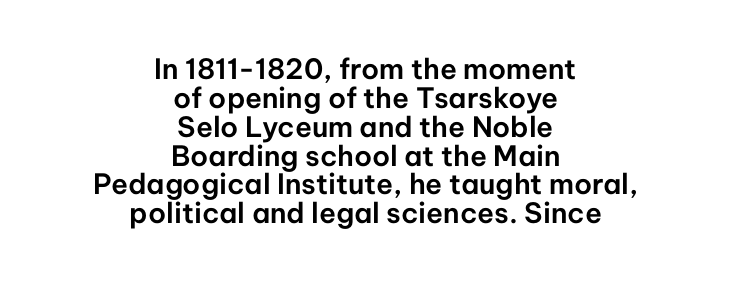
{"serif": "no", "italic": "no", "width": "normal", "stroke_contrast": "low", "x_height": "medium", "monospaced": "no", "underline": "no", "align": "center", "line_spacing": "tight", "line_spacing_ratio": 1.03, "letter_spacing": "normal", "letter_spacing_em": 0.0, "glyph_px": 28}
